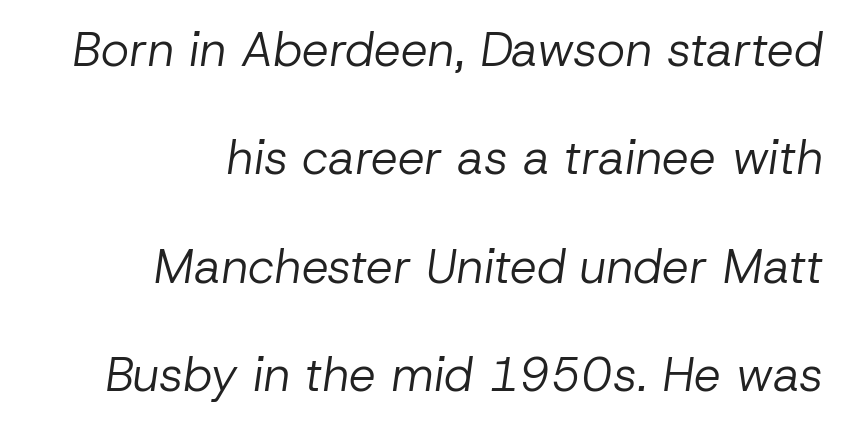
The image shows 48 px regular-weight type, italic (leaning right); set right-aligned, loose line spacing (2.26x), normal letter spacing, not underlined; low stroke contrast and a medium x-height.
